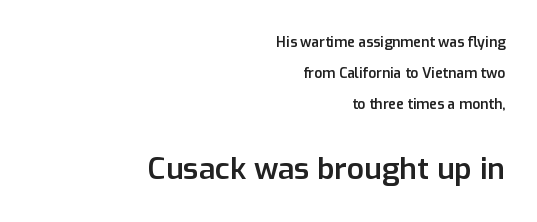
{"serif": "no", "italic": "no", "bold": "semi", "weight": "semibold", "width": "normal", "stroke_contrast": "low", "x_height": "medium", "monospaced": "no", "underline": "no", "align": "right", "line_spacing": "loose", "line_spacing_ratio": 2.2, "letter_spacing": "normal", "letter_spacing_em": 0.0, "larger_block": "second", "size_ratio": 2.14, "glyph_px": 30}
